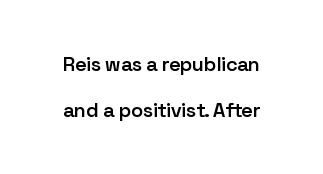
The image shows 20 px text type, upright; set loose line spacing (2.28x), normal letter spacing, not underlined.
